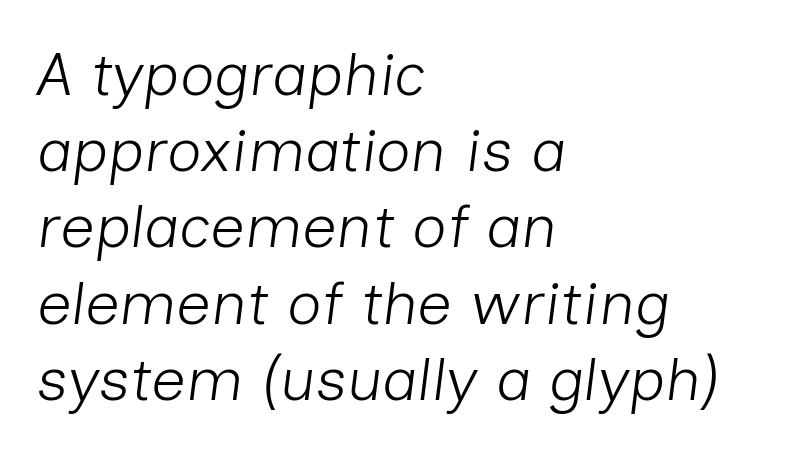
Q: Is the text bold? A: No.
Q: Is the text italic (slanted)? A: Yes, it leans right by about 7 degrees.
Q: Is the text underlined? A: No.
Q: How is the paragraph aligned? A: Left-aligned.
Q: Is the spacing between letters normal or unusually wide? A: Normal.
Q: Is the spacing between lines tight, normal or loose? A: Normal.
Q: Width (condensed, normal, or wide)? A: Normal.
Q: Stroke contrast? A: Low.
Q: x-height? A: Medium.
Q: Monospaced? A: No.
